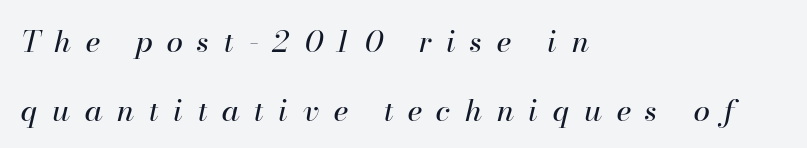
Q: Is the text bold? A: No.
Q: Is the text italic (slanted)? A: Yes, it leans right by about 13 degrees.
Q: Is the text underlined? A: No.
Q: How is the paragraph aligned? A: Left-aligned.
Q: Is the spacing between letters normal or unusually wide? A: Unusually wide.
Q: Is the spacing between lines tight, normal or loose? A: Loose.
Q: Width (condensed, normal, or wide)? A: Normal.
Q: Stroke contrast? A: High.
Q: x-height? A: Small.
Q: Monospaced? A: No.
